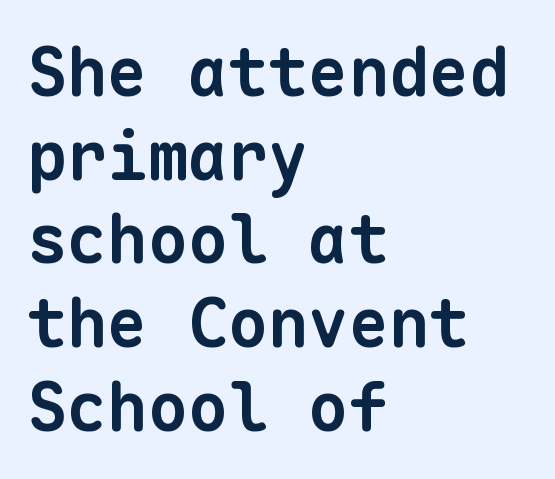
The image shows 67 px bold sans-serif type, monospaced; set left-aligned, normal line spacing (1.25x), normal letter spacing, not underlined; low stroke contrast and a medium x-height.
